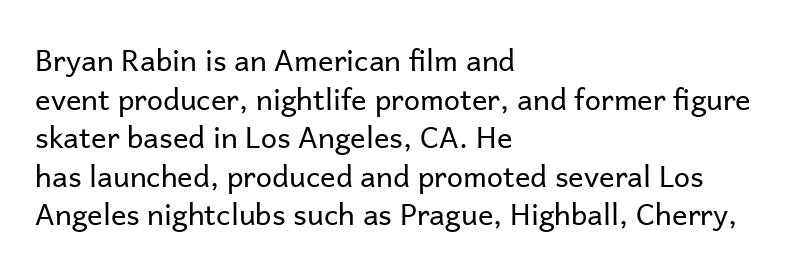
Proportional: the letters do not fall into vertical columns. The font family rendered here belongs to the sans-serif group. Does the copy run flush right? No — it runs flush left. The type is set solid horizontally, with unmodified tracking.
